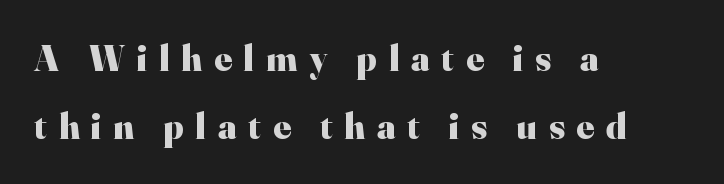
The image shows 37 px heavy serif type, upright; set left-aligned, line spacing 1.84x, unusually wide letter spacing (+0.32 em), not underlined; high stroke contrast and a small x-height.
